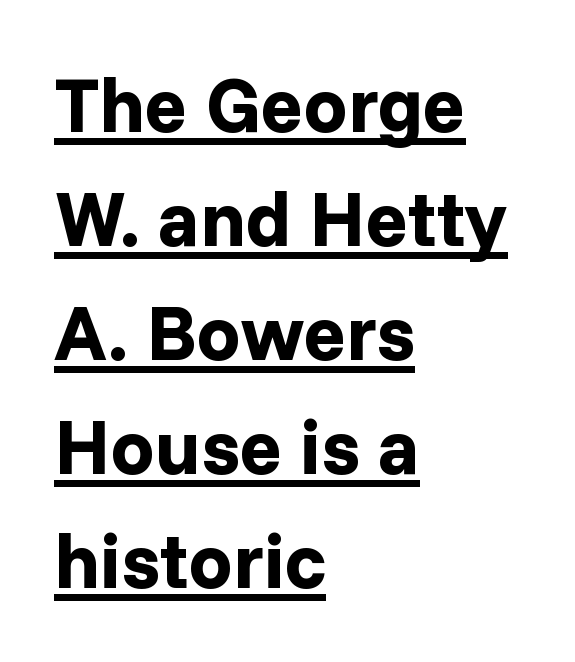
The image shows 78 px bold sans-serif type, upright; set left-aligned, normal line spacing (1.46x), normal letter spacing, underlined; low stroke contrast and a medium x-height.
